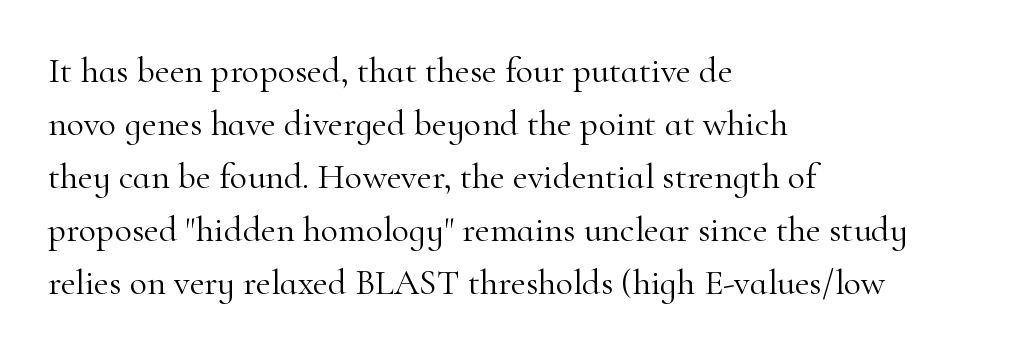
Weight: regular or lighter. No italicization has been applied; the sample stays upright. Look at the tracking — it's just the regular setting, nothing added. Serifs: yes, visible at the terminals of the letterforms.
